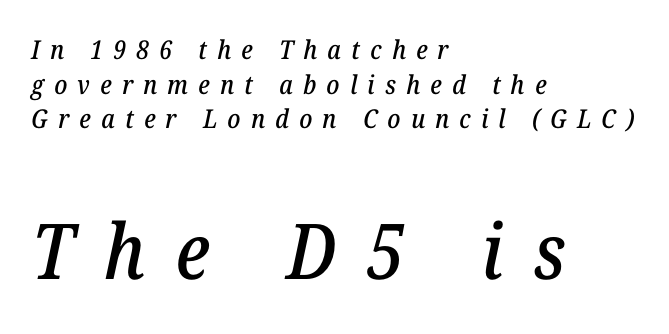
{"serif": "yes", "italic": "yes", "lean": "right", "slant_degrees": 12, "width": "normal", "stroke_contrast": "low", "x_height": "medium", "monospaced": "no", "underline": "no", "align": "left", "line_spacing": "normal", "line_spacing_ratio": 1.33, "letter_spacing": "wide", "letter_spacing_em": 0.39, "larger_block": "second", "size_ratio": 2.96, "glyph_px": 77}
